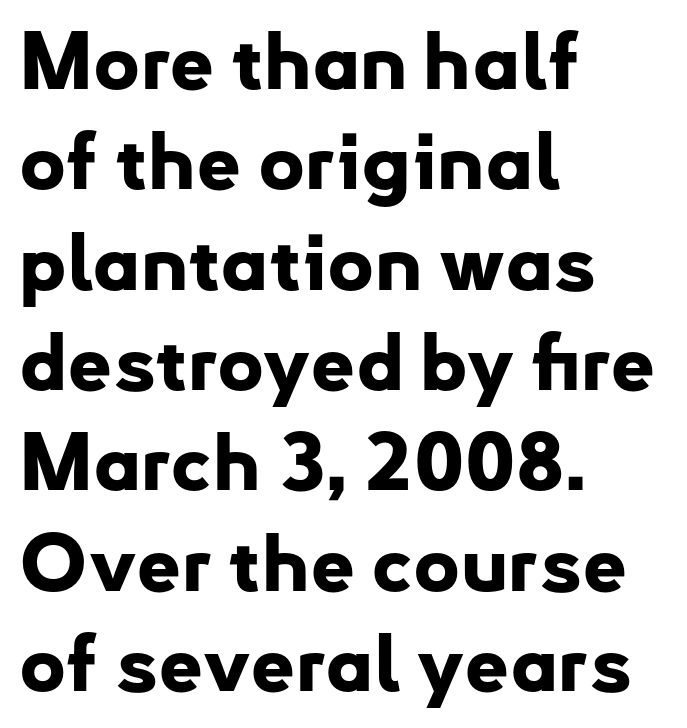
Q: Is the text bold? A: Yes.
Q: Is the text italic (slanted)? A: No, it is upright.
Q: Is the typeface a serif or a sans-serif typeface? A: Sans-serif.
Q: Is the text underlined? A: No.
Q: How is the paragraph aligned? A: Left-aligned.
Q: Is the spacing between letters normal or unusually wide? A: Normal.
Q: Is the spacing between lines tight, normal or loose? A: Normal.
Q: Width (condensed, normal, or wide)? A: Normal.
Q: Stroke contrast? A: Low.
Q: x-height? A: Small.
Q: Monospaced? A: No.
